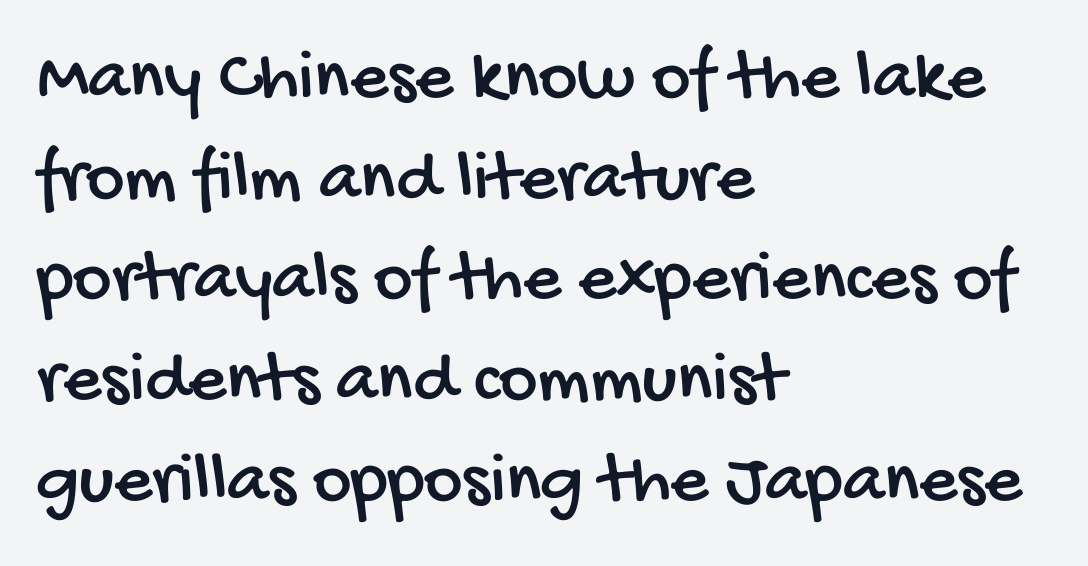
Q: Is the typeface a serif or a sans-serif typeface? A: Sans-serif.
Q: Is the text underlined? A: No.
Q: How is the paragraph aligned? A: Left-aligned.
Q: Is the spacing between letters normal or unusually wide? A: Normal.
Q: Is the spacing between lines tight, normal or loose? A: Normal.
Q: Width (condensed, normal, or wide)? A: Condensed.
Q: Stroke contrast? A: Low.
Q: x-height? A: Large.
Q: Monospaced? A: No.
